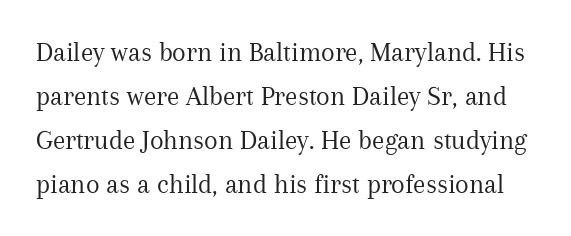
The image shows 28 px regular-weight serif type, upright; set normal line spacing (1.57x), normal letter spacing, not underlined; medium stroke contrast and a medium x-height.
